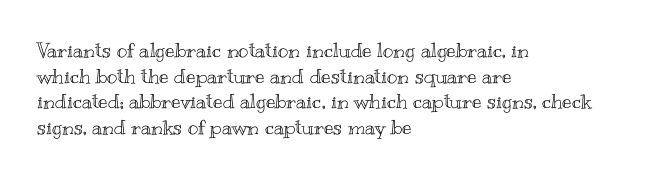
{"italic": "no", "underline": "no", "align": "left", "line_spacing": "normal", "line_spacing_ratio": 1.28, "letter_spacing": "normal", "letter_spacing_em": 0.0, "glyph_px": 20}
